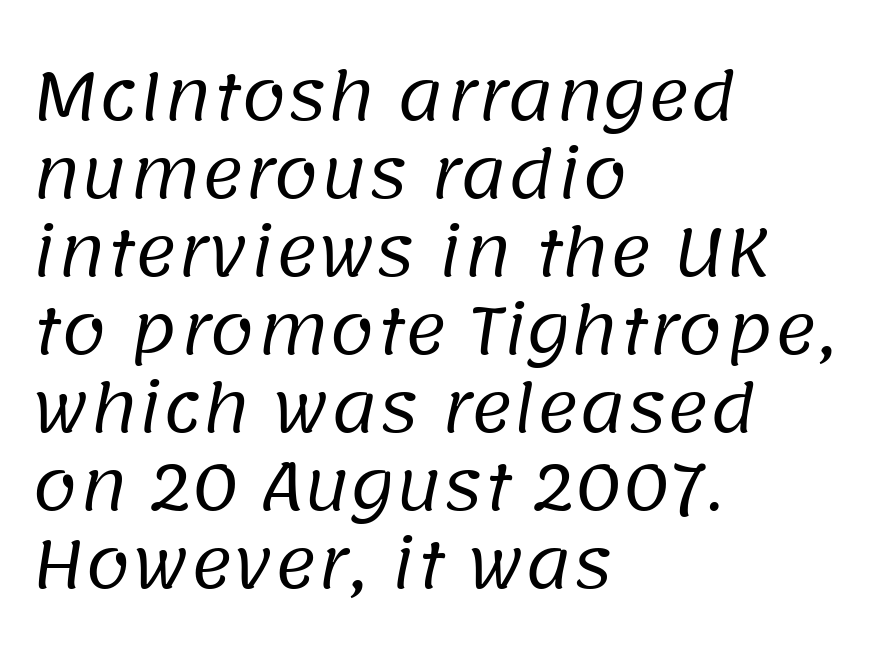
Q: Is the text bold? A: No.
Q: Is the typeface a serif or a sans-serif typeface? A: Sans-serif.
Q: Is the text underlined? A: No.
Q: How is the paragraph aligned? A: Left-aligned.
Q: Is the spacing between letters normal or unusually wide? A: Normal.
Q: Width (condensed, normal, or wide)? A: Normal.
Q: Stroke contrast? A: Low.
Q: x-height? A: Large.
Q: Monospaced? A: No.
